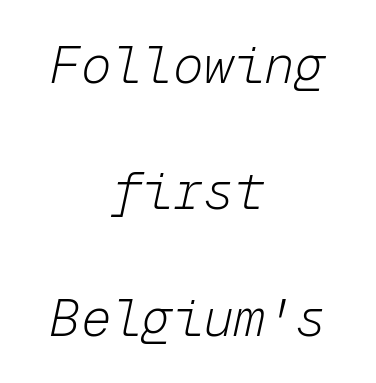
Q: Is the text bold? A: No.
Q: Is the text italic (slanted)? A: Yes, it leans right by about 12 degrees.
Q: Is the text underlined? A: No.
Q: How is the paragraph aligned? A: Centered.
Q: Is the spacing between letters normal or unusually wide? A: Normal.
Q: Is the spacing between lines tight, normal or loose? A: Loose.
Q: Width (condensed, normal, or wide)? A: Normal.
Q: Stroke contrast? A: Low.
Q: x-height? A: Medium.
Q: Monospaced? A: Yes.
